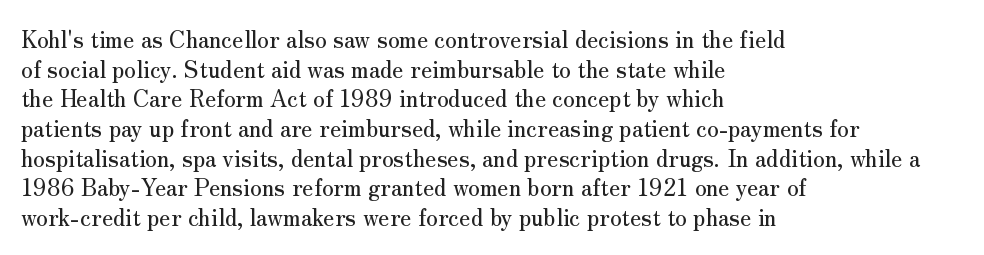
Descenders are the only things crossing below the line. A classic flush-left, rag-right setting is used for this passage. Upright lettering throughout. Quick note: interline space is typical. Letter spacing: default.
